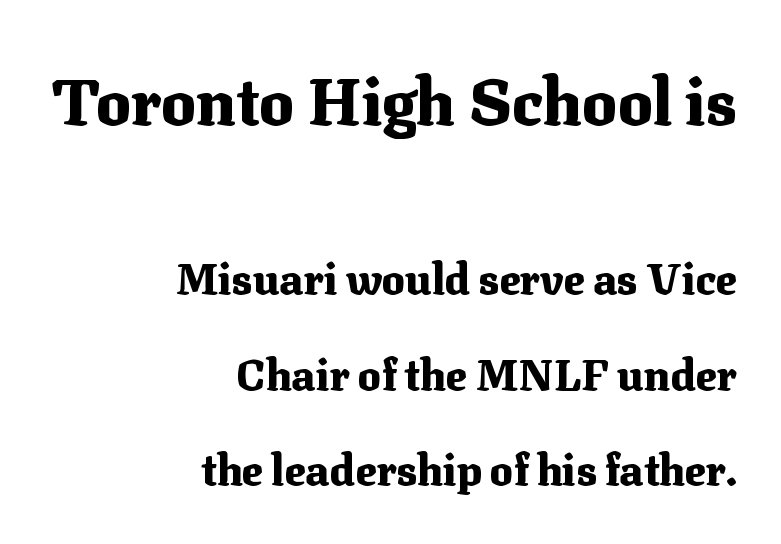
Q: Is the text bold? A: Yes.
Q: Is the text italic (slanted)? A: No, it is upright.
Q: Is the typeface a serif or a sans-serif typeface? A: Serif.
Q: Is the text underlined? A: No.
Q: How is the paragraph aligned? A: Right-aligned.
Q: Is the spacing between letters normal or unusually wide? A: Normal.
Q: Is the spacing between lines tight, normal or loose? A: Loose.
Q: Which block of text is set in a larger size, the first (top) or the second (bottom)? A: The first (top) one.
Q: Width (condensed, normal, or wide)? A: Normal.
Q: Stroke contrast? A: Medium.
Q: x-height? A: Medium.
Q: Monospaced? A: No.
